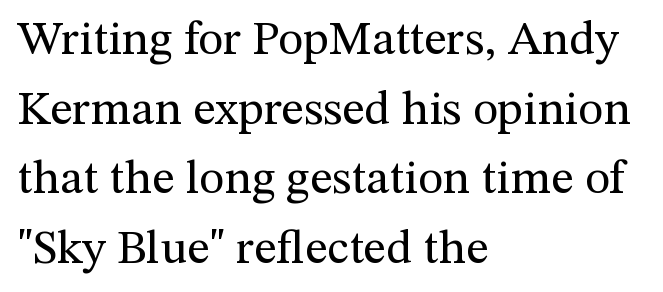
{"serif": "yes", "italic": "no", "bold": "no", "weight": "regular", "width": "normal", "stroke_contrast": "medium", "x_height": "medium", "monospaced": "no", "underline": "no", "align": "left", "line_spacing": "normal", "line_spacing_ratio": 1.45, "letter_spacing": "normal", "letter_spacing_em": 0.0, "glyph_px": 48}
